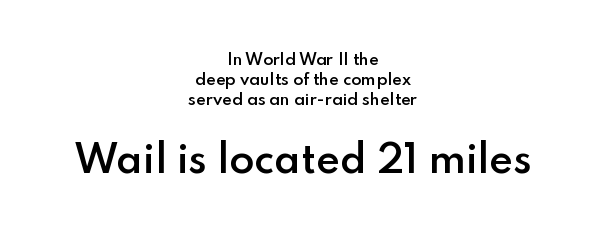
Q: Is the text bold? A: Semi-bold.
Q: Is the text italic (slanted)? A: No, it is upright.
Q: Is the typeface a serif or a sans-serif typeface? A: Sans-serif.
Q: Is the text underlined? A: No.
Q: How is the paragraph aligned? A: Centered.
Q: Is the spacing between letters normal or unusually wide? A: Normal.
Q: Is the spacing between lines tight, normal or loose? A: Normal.
Q: Which block of text is set in a larger size, the first (top) or the second (bottom)? A: The second (bottom) one.
Q: Width (condensed, normal, or wide)? A: Normal.
Q: Stroke contrast? A: Low.
Q: x-height? A: Small.
Q: Monospaced? A: No.
